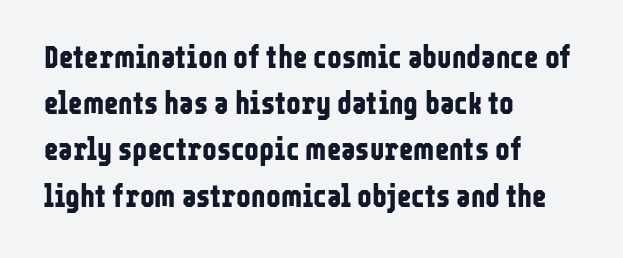
{"serif": "no", "italic": "no", "bold": "yes", "weight": "bold", "width": "condensed", "stroke_contrast": "low", "x_height": "medium", "monospaced": "no", "underline": "no", "align": "left", "line_spacing": "normal", "line_spacing_ratio": 1.49, "letter_spacing": "normal", "letter_spacing_em": 0.0, "glyph_px": 31}
